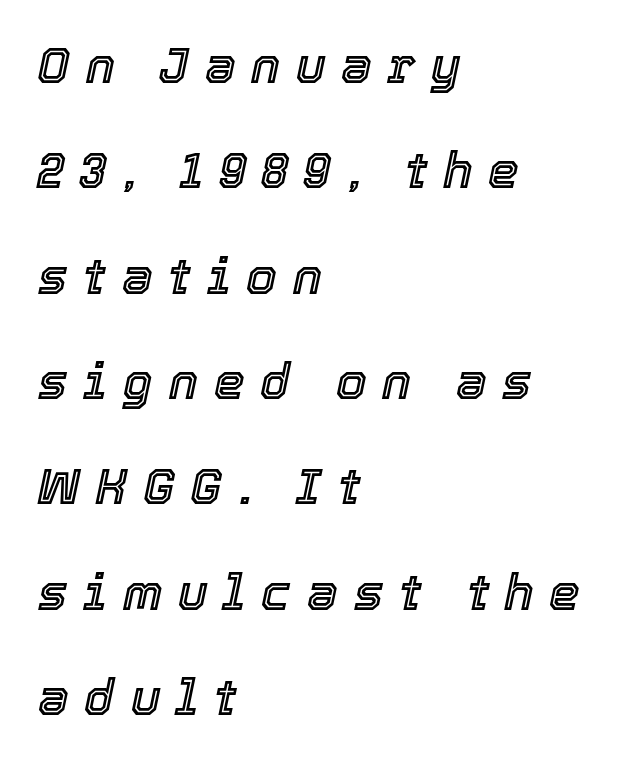
Q: Is the text italic (slanted)? A: Yes, it leans right by about 12 degrees.
Q: Is the text underlined? A: No.
Q: How is the paragraph aligned? A: Left-aligned.
Q: Is the spacing between letters normal or unusually wide? A: Unusually wide.
Q: Is the spacing between lines tight, normal or loose? A: Loose.
Q: Width (condensed, normal, or wide)? A: Normal.
Q: x-height? A: Medium.
Q: Monospaced? A: No.
